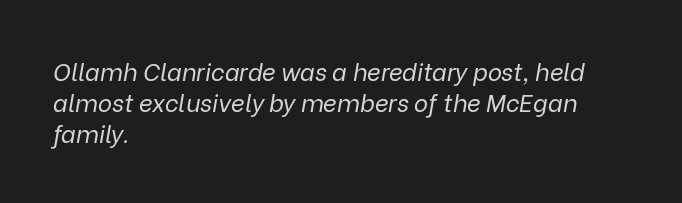
Q: Is the text bold? A: No.
Q: Is the text italic (slanted)? A: Yes, it leans right by about 9 degrees.
Q: Is the text underlined? A: No.
Q: How is the paragraph aligned? A: Left-aligned.
Q: Is the spacing between letters normal or unusually wide? A: Normal.
Q: Is the spacing between lines tight, normal or loose? A: Normal.
